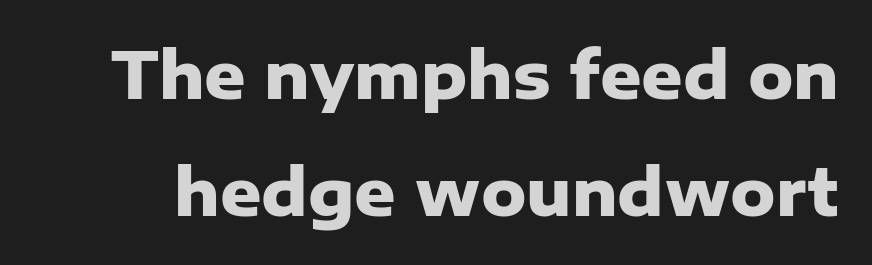
{"serif": "no", "italic": "no", "bold": "yes", "weight": "heavy", "width": "normal", "stroke_contrast": "low", "x_height": "medium", "monospaced": "no", "underline": "no", "line_spacing_ratio": 1.83, "letter_spacing": "normal", "letter_spacing_em": 0.0, "glyph_px": 64}
